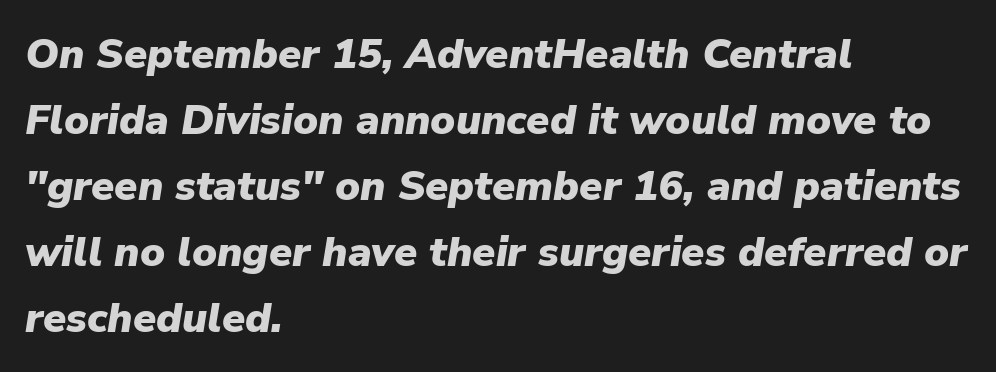
The image shows 42 px heavy type, italic (leaning right); set left-aligned, normal line spacing (1.57x), normal letter spacing, not underlined; low stroke contrast and a medium x-height.
